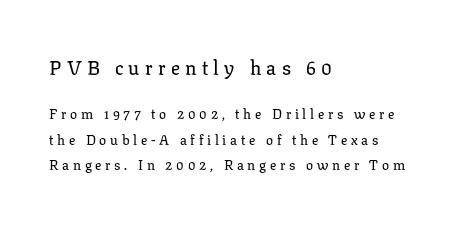
Q: Is the text italic (slanted)? A: No, it is upright.
Q: Is the text underlined? A: No.
Q: How is the paragraph aligned? A: Left-aligned.
Q: Is the spacing between letters normal or unusually wide? A: Unusually wide.
Q: Which block of text is set in a larger size, the first (top) or the second (bottom)? A: The first (top) one.
